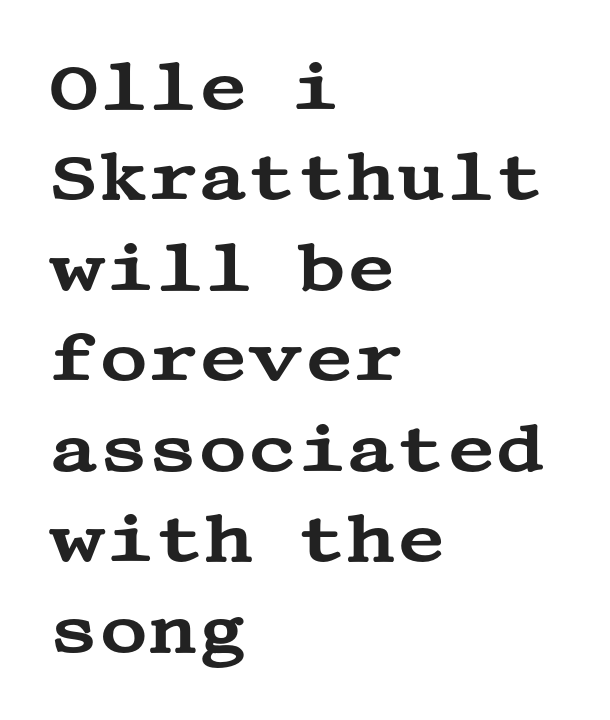
It's the straight-up-and-down kind of type. Layout note: lines flush left. The space beneath each line is pristine and unruled. A normal amount of white space separates one row of letters from the next. The letters carry serifs — small finishing strokes at the ends of their stems. The gaps between neighbouring characters are ordinary and unremarkable.
